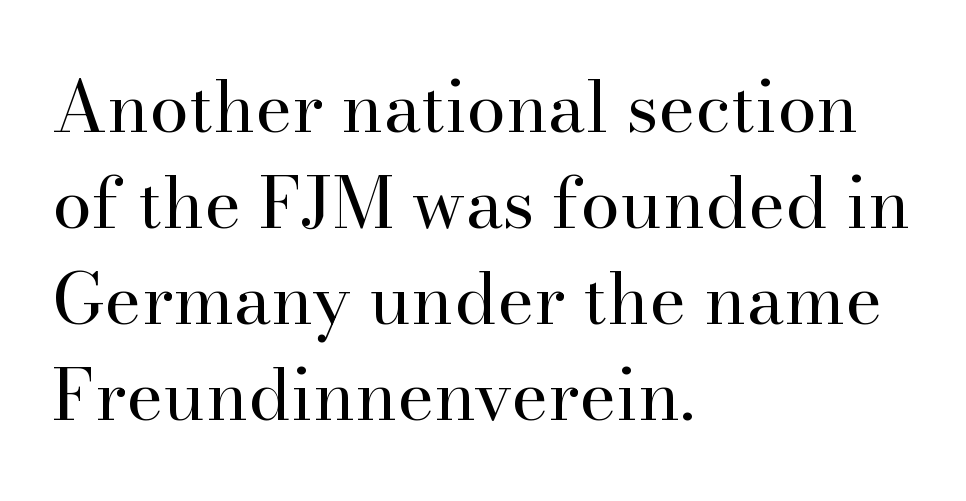
The image shows 71 px regular-weight serif type, upright; set left-aligned, normal line spacing (1.35x), normal letter spacing, not underlined; high stroke contrast and a small x-height.
